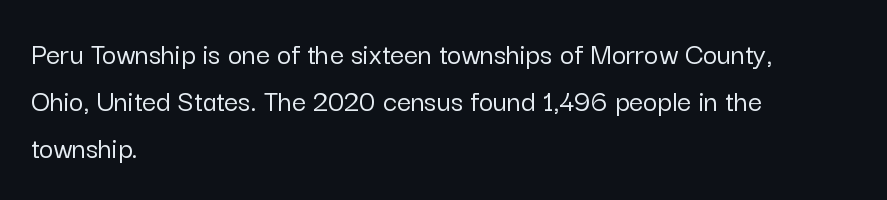
The image shows 31 px sans-serif type, upright; set left-aligned, normal line spacing (1.52x), normal letter spacing, not underlined; low stroke contrast and a medium x-height.
